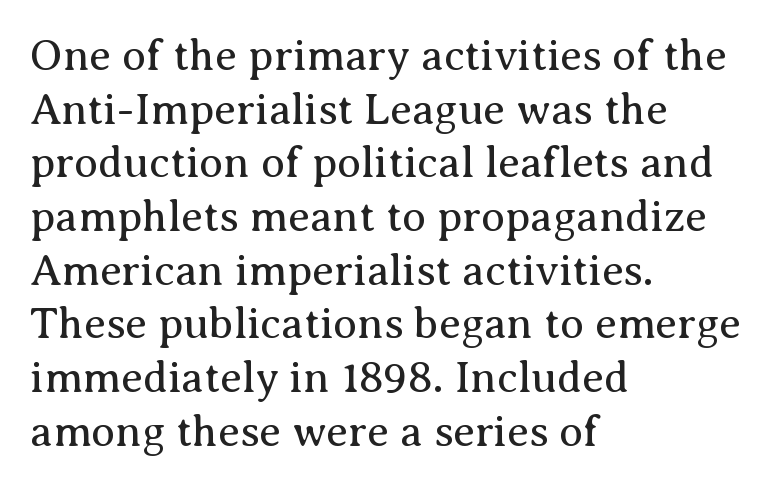
Q: Is the text bold? A: No.
Q: Is the text italic (slanted)? A: No, it is upright.
Q: Is the typeface a serif or a sans-serif typeface? A: Serif.
Q: Is the text underlined? A: No.
Q: How is the paragraph aligned? A: Left-aligned.
Q: Is the spacing between letters normal or unusually wide? A: Normal.
Q: Width (condensed, normal, or wide)? A: Normal.
Q: Stroke contrast? A: Medium.
Q: x-height? A: Medium.
Q: Monospaced? A: No.
